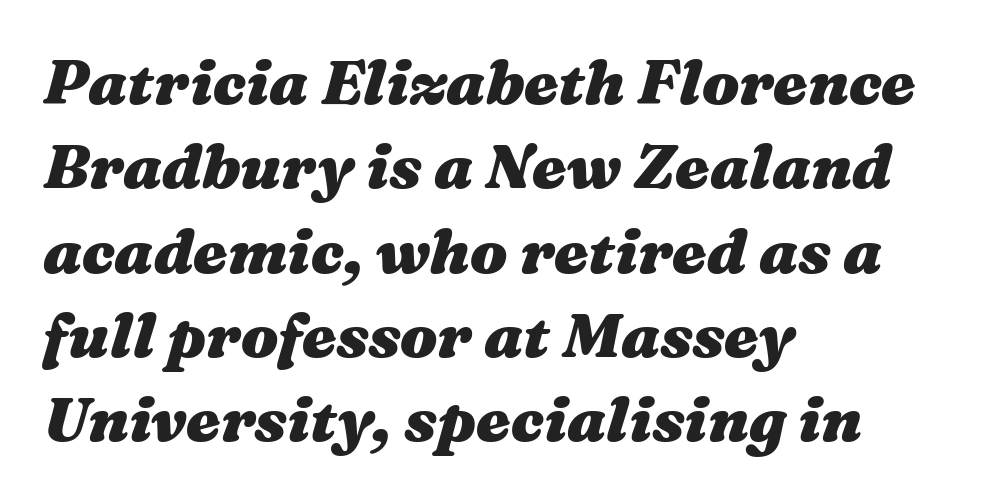
Q: Is the text bold? A: Yes.
Q: Is the text italic (slanted)? A: Yes, it leans right by about 16 degrees.
Q: Is the text underlined? A: No.
Q: How is the paragraph aligned? A: Left-aligned.
Q: Is the spacing between letters normal or unusually wide? A: Normal.
Q: Is the spacing between lines tight, normal or loose? A: Normal.
Q: Width (condensed, normal, or wide)? A: Wide.
Q: Stroke contrast? A: Medium.
Q: x-height? A: Medium.
Q: Monospaced? A: No.
